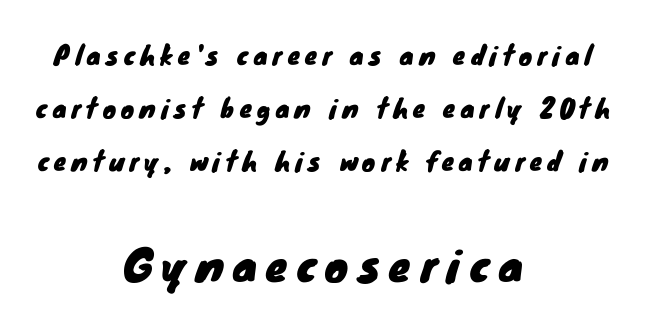
{"serif": "no", "width": "normal", "stroke_contrast": "low", "x_height": "small", "monospaced": "no", "underline": "no", "align": "center", "line_spacing": "loose", "line_spacing_ratio": 2.12, "letter_spacing": "wide", "letter_spacing_em": 0.21, "larger_block": "second", "size_ratio": 1.76, "glyph_px": 44}
